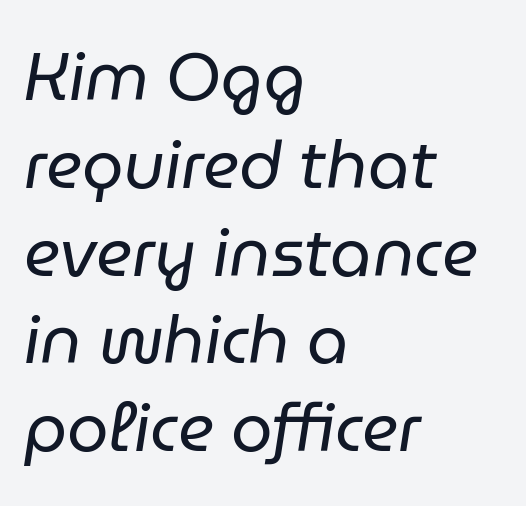
The image shows 66 px regular-weight type, italic (leaning right); set left-aligned, normal line spacing (1.33x), normal letter spacing, not underlined; low stroke contrast and a medium x-height.
